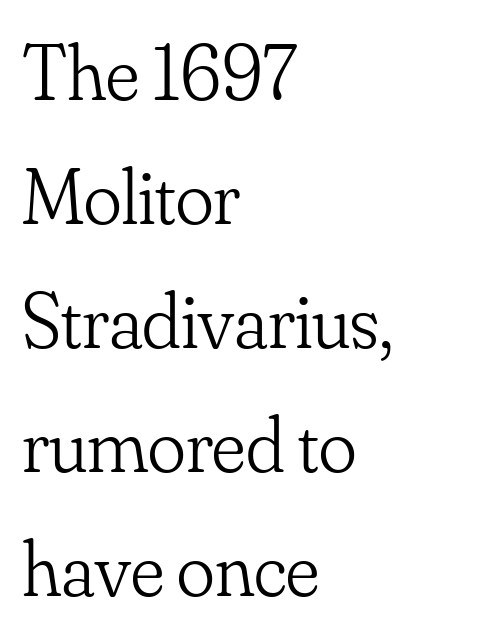
This rendering uses left alignment, leaving the right contour irregular. Tracking value appears to be zero — textbook default spacing. Underlining? Definitely not there. Leading: standard.
